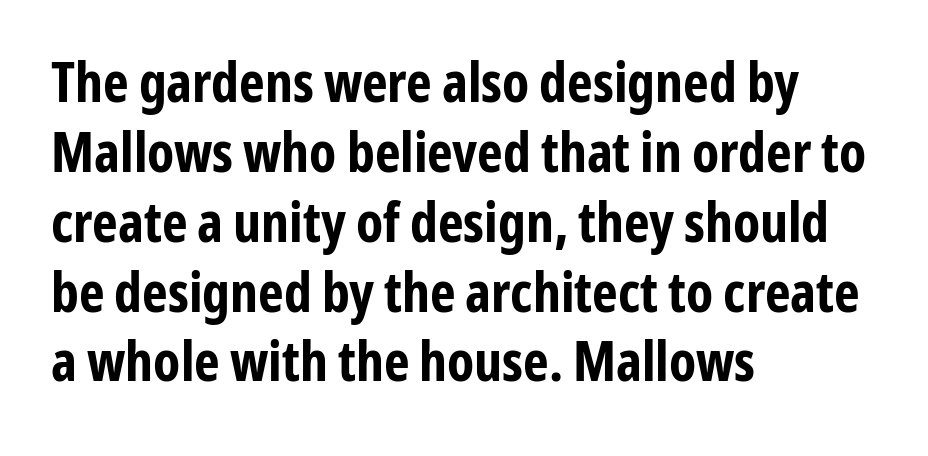
Q: Is the text bold? A: Yes.
Q: Is the text italic (slanted)? A: No, it is upright.
Q: Is the typeface a serif or a sans-serif typeface? A: Sans-serif.
Q: Is the text underlined? A: No.
Q: How is the paragraph aligned? A: Left-aligned.
Q: Is the spacing between letters normal or unusually wide? A: Normal.
Q: Is the spacing between lines tight, normal or loose? A: Normal.
Q: Width (condensed, normal, or wide)? A: Condensed.
Q: Stroke contrast? A: Low.
Q: x-height? A: Medium.
Q: Monospaced? A: No.
